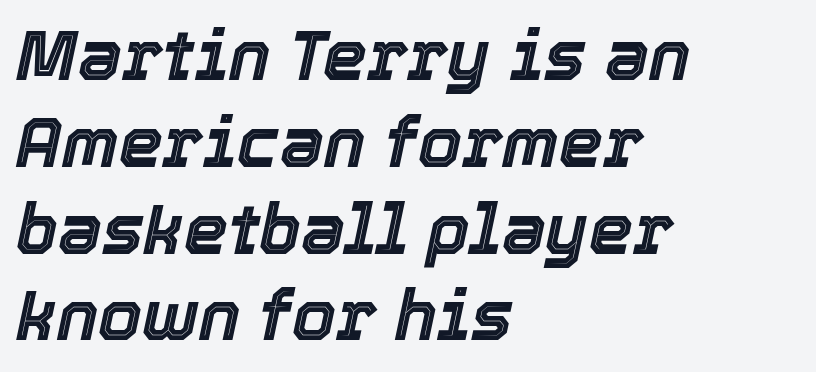
{"italic": "yes", "lean": "right", "slant_degrees": 12, "width": "normal", "x_height": "medium", "monospaced": "no", "underline": "no", "align": "left", "line_spacing_ratio": 1.24, "letter_spacing": "normal", "letter_spacing_em": 0.0, "glyph_px": 70}
